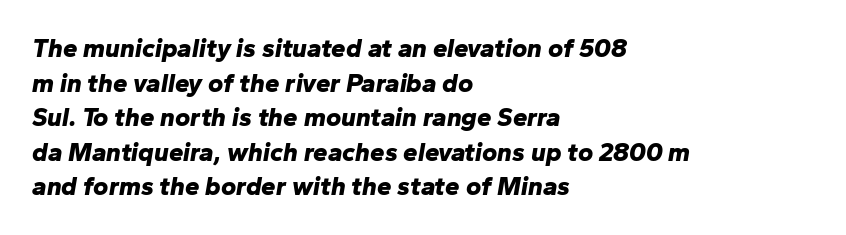
Just letters on the line, the space beneath them empty. Successive baselines arrive at the customary interval. Compared with a centered layout, this one pins lines to the left instead. It's the slanting kind of type. Chunky letters — that's bold for sure.
